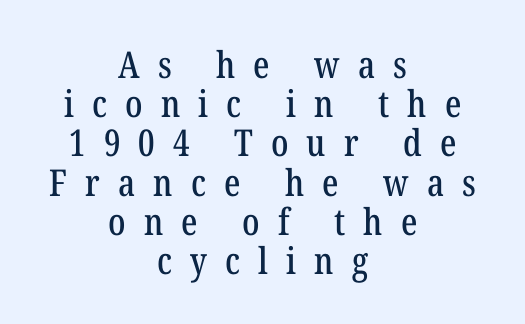
{"serif": "yes", "italic": "no", "width": "condensed", "stroke_contrast": "low", "x_height": "medium", "monospaced": "no", "underline": "no", "align": "center", "line_spacing": "tight", "line_spacing_ratio": 1.06, "letter_spacing": "wide", "letter_spacing_em": 0.49, "glyph_px": 37}
